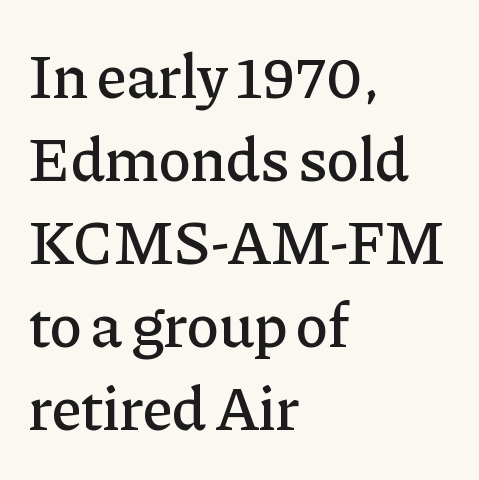
Beneath every word, the page is bare. The rendering uses a moderate line-height, typical for paragraphs. Quick note: not italic, upright. The passage shown is typed in a proportional face where columns would drift.
